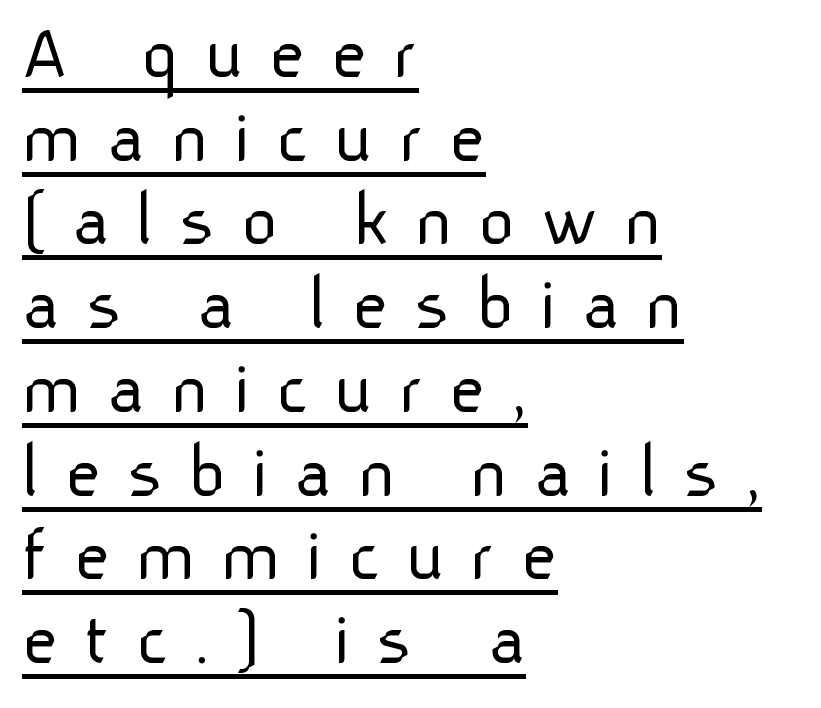
Think standard paragraph weight, or any step lighter than that. Beneath each row of characters lies a ruled line. Whoever set this chose condensed vertical rhythm over breathing room. Designer's note — italics off, roman on. Observe the absence of serifs on each vertical stroke in this sample. The gaps between neighbouring characters are conspicuously large.
